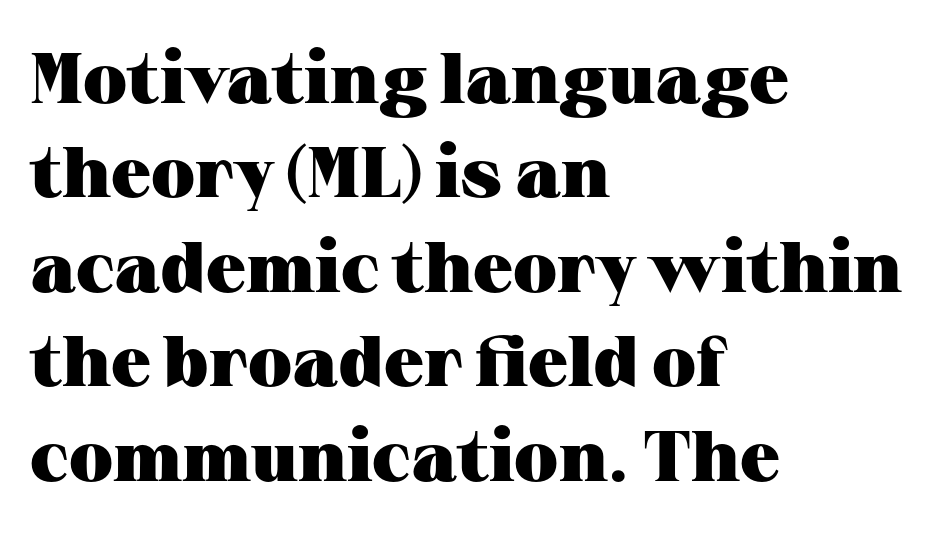
The image shows 71 px heavy, wide serif type, upright; set left-aligned, normal line spacing (1.33x), normal letter spacing, not underlined; medium stroke contrast and a medium x-height.
